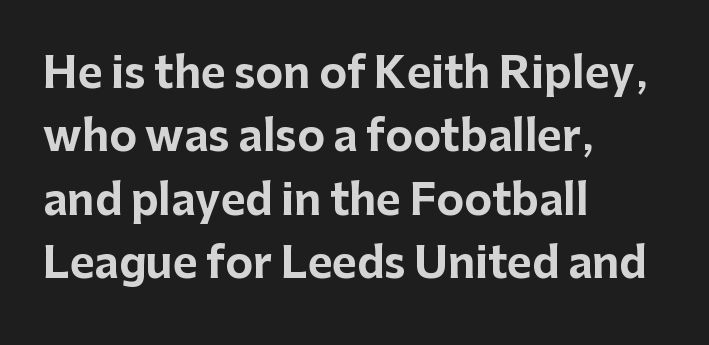
{"serif": "no", "italic": "no", "bold": "yes", "weight": "bold", "width": "normal", "stroke_contrast": "low", "x_height": "medium", "monospaced": "no", "underline": "no", "align": "left", "line_spacing": "normal", "line_spacing_ratio": 1.51, "letter_spacing": "normal", "letter_spacing_em": 0.0, "glyph_px": 42}
